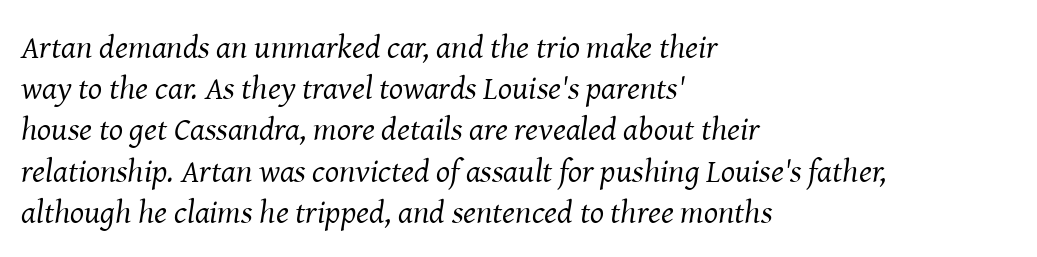
Q: Is the text bold? A: No.
Q: Is the text italic (slanted)? A: Yes, it leans right by about 8 degrees.
Q: Is the typeface a serif or a sans-serif typeface? A: Serif.
Q: Is the text underlined? A: No.
Q: How is the paragraph aligned? A: Left-aligned.
Q: Is the spacing between letters normal or unusually wide? A: Normal.
Q: Is the spacing between lines tight, normal or loose? A: Normal.
Q: Width (condensed, normal, or wide)? A: Normal.
Q: Stroke contrast? A: Medium.
Q: x-height? A: Medium.
Q: Monospaced? A: No.
